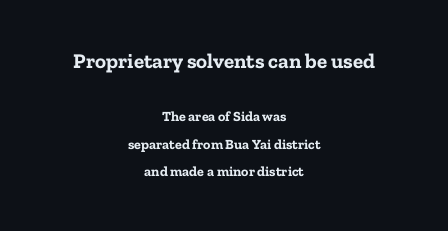
Q: Is the text bold? A: Yes.
Q: Is the text italic (slanted)? A: No, it is upright.
Q: Is the text underlined? A: No.
Q: How is the paragraph aligned? A: Centered.
Q: Is the spacing between letters normal or unusually wide? A: Normal.
Q: Is the spacing between lines tight, normal or loose? A: Loose.
Q: Which block of text is set in a larger size, the first (top) or the second (bottom)? A: The first (top) one.
